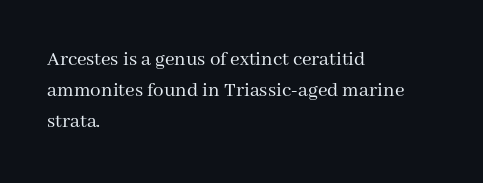
The image shows 21 px text type, upright; set left-aligned, normal line spacing (1.48x), normal letter spacing, not underlined.
